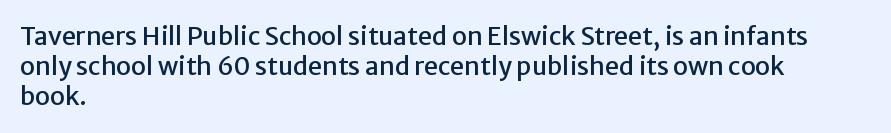
Standard letterfit; no display-style spreading of the glyphs. A typesetter would mark this as roman, not italic. Does the copy run flush right? No — it runs flush left. Words float on clear page, feet unadorned.
